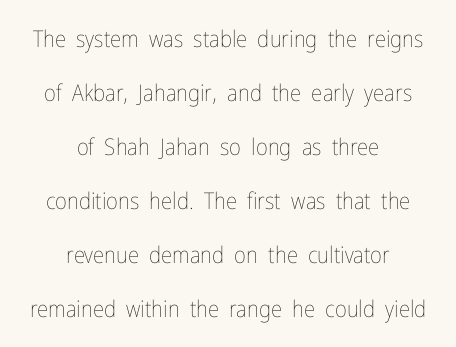
Q: Is the text bold? A: No.
Q: Is the text italic (slanted)? A: No, it is upright.
Q: Is the text underlined? A: No.
Q: How is the paragraph aligned? A: Centered.
Q: Is the spacing between letters normal or unusually wide? A: Normal.
Q: Is the spacing between lines tight, normal or loose? A: Loose.
